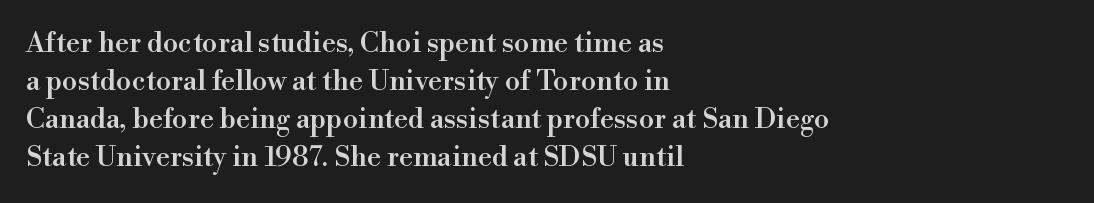
Q: Is the text italic (slanted)? A: No, it is upright.
Q: Is the typeface a serif or a sans-serif typeface? A: Serif.
Q: Is the text underlined? A: No.
Q: How is the paragraph aligned? A: Left-aligned.
Q: Is the spacing between letters normal or unusually wide? A: Normal.
Q: Is the spacing between lines tight, normal or loose? A: Normal.
Q: Width (condensed, normal, or wide)? A: Normal.
Q: x-height? A: Small.
Q: Monospaced? A: No.
